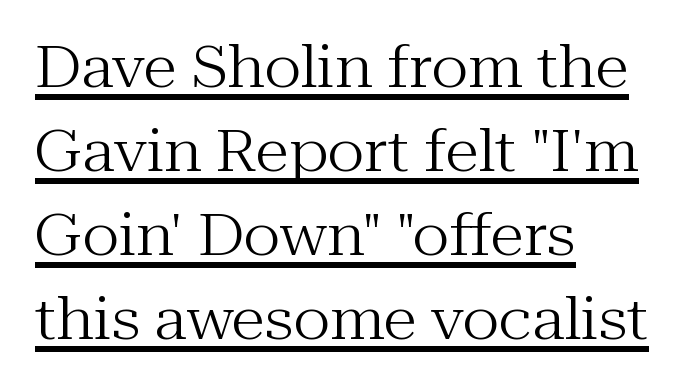
Q: Is the text bold? A: No.
Q: Is the text italic (slanted)? A: No, it is upright.
Q: Is the typeface a serif or a sans-serif typeface? A: Serif.
Q: Is the text underlined? A: Yes.
Q: How is the paragraph aligned? A: Left-aligned.
Q: Is the spacing between letters normal or unusually wide? A: Normal.
Q: Is the spacing between lines tight, normal or loose? A: Normal.
Q: Width (condensed, normal, or wide)? A: Normal.
Q: Stroke contrast? A: Medium.
Q: x-height? A: Medium.
Q: Monospaced? A: No.
